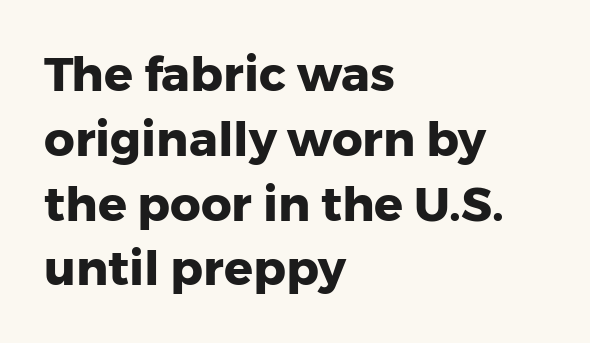
The image shows 48 px heavy sans-serif type, upright; set left-aligned, normal line spacing (1.35x), normal letter spacing, not underlined; low stroke contrast and a medium x-height.
